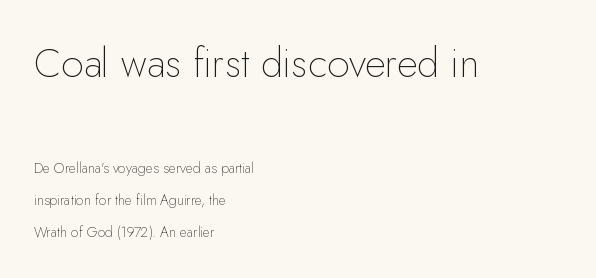
{"serif": "no", "italic": "no", "bold": "no", "weight": "thin", "width": "normal", "stroke_contrast": "low", "x_height": "small", "monospaced": "no", "underline": "no", "align": "left", "line_spacing": "loose", "line_spacing_ratio": 2.3, "letter_spacing": "normal", "letter_spacing_em": 0.0, "larger_block": "first", "size_ratio": 2.86, "glyph_px": 40}
